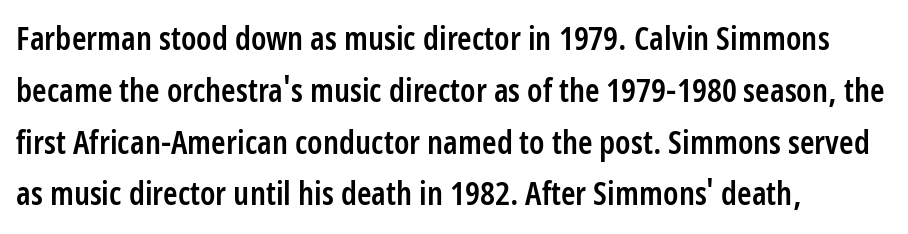
Q: Is the text bold? A: Semi-bold.
Q: Is the text italic (slanted)? A: No, it is upright.
Q: Is the typeface a serif or a sans-serif typeface? A: Sans-serif.
Q: Is the text underlined? A: No.
Q: How is the paragraph aligned? A: Left-aligned.
Q: Is the spacing between letters normal or unusually wide? A: Normal.
Q: Is the spacing between lines tight, normal or loose? A: Normal.
Q: Width (condensed, normal, or wide)? A: Condensed.
Q: Stroke contrast? A: Low.
Q: x-height? A: Medium.
Q: Monospaced? A: No.
